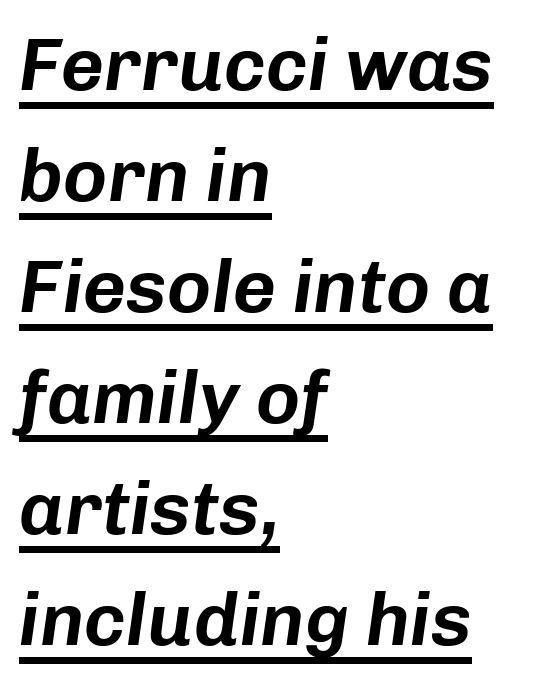
The image shows 75 px text type, italic (leaning right); set left-aligned, normal line spacing (1.48x), normal letter spacing, underlined; low stroke contrast and a medium x-height.
